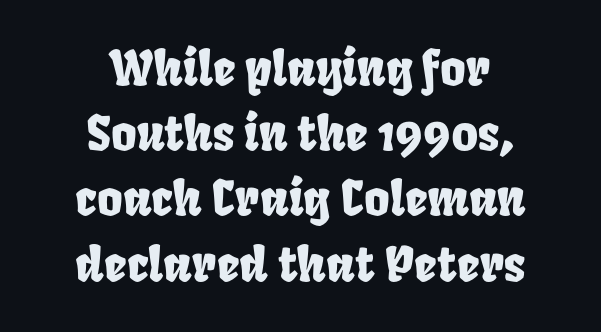
{"width": "condensed", "stroke_contrast": "low", "x_height": "large", "monospaced": "no", "underline": "no", "align": "center", "line_spacing": "normal", "line_spacing_ratio": 1.33, "letter_spacing": "normal", "letter_spacing_em": 0.0, "glyph_px": 49}
